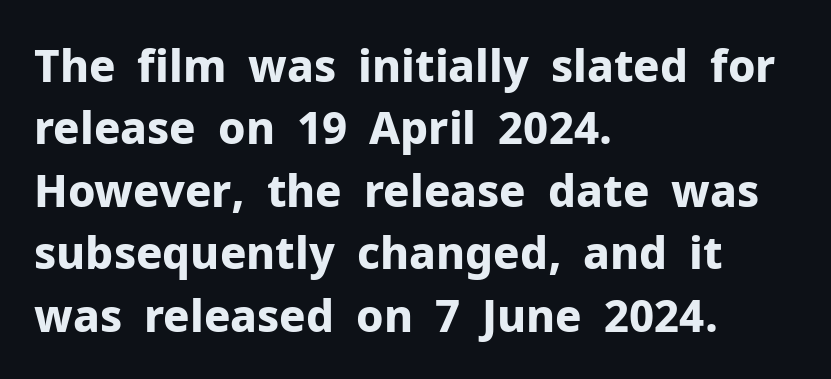
The image shows 44 px bold sans-serif type, upright; set left-aligned, normal line spacing (1.42x), normal letter spacing, not underlined; low stroke contrast and a medium x-height.
